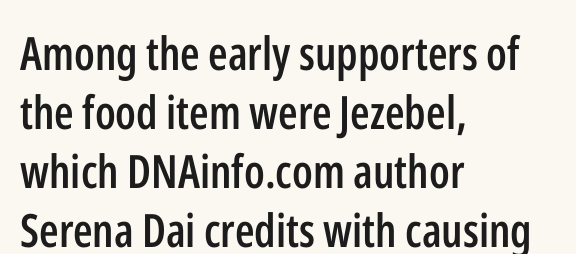
Students, this is semibold: more ink than regular, less than bold. These lines keep a tight, regular rhythm from letter to letter. It's the straight-up-and-down kind of type. Only glyphs here, with clear space below each row. The typesetter chose a ragged-right arrangement here. Looks like regular typesetting: each glyph gets only the width it needs.
